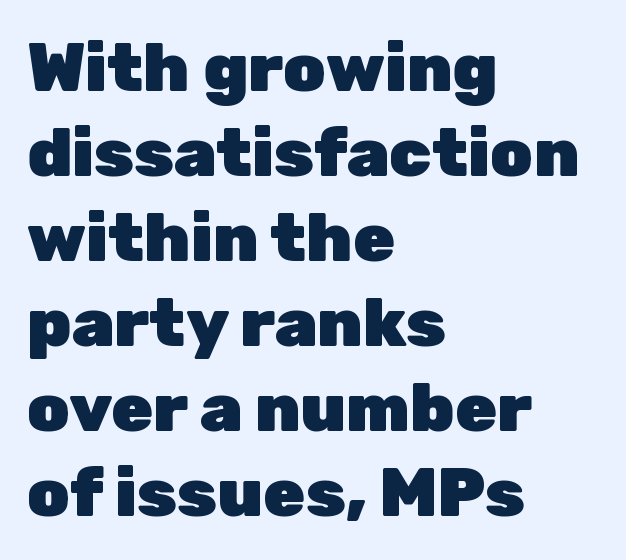
Q: Is the text bold? A: Yes.
Q: Is the text italic (slanted)? A: No, it is upright.
Q: Is the typeface a serif or a sans-serif typeface? A: Sans-serif.
Q: Is the text underlined? A: No.
Q: How is the paragraph aligned? A: Left-aligned.
Q: Is the spacing between letters normal or unusually wide? A: Normal.
Q: Is the spacing between lines tight, normal or loose? A: Normal.
Q: Width (condensed, normal, or wide)? A: Normal.
Q: Stroke contrast? A: Low.
Q: x-height? A: Medium.
Q: Monospaced? A: No.
